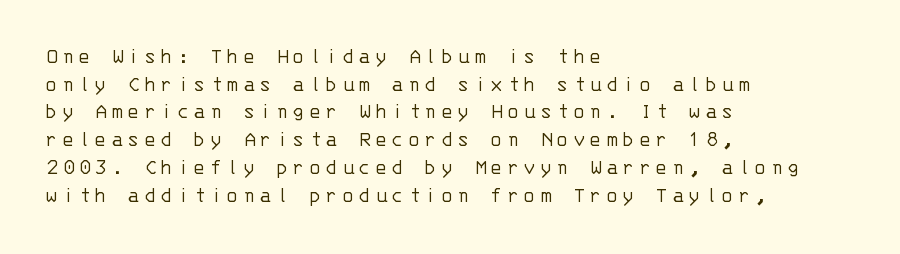
The image shows 22 px text type, upright; set left-aligned, normal line spacing (1.26x), unusually wide letter spacing (+0.21 em), not underlined.
